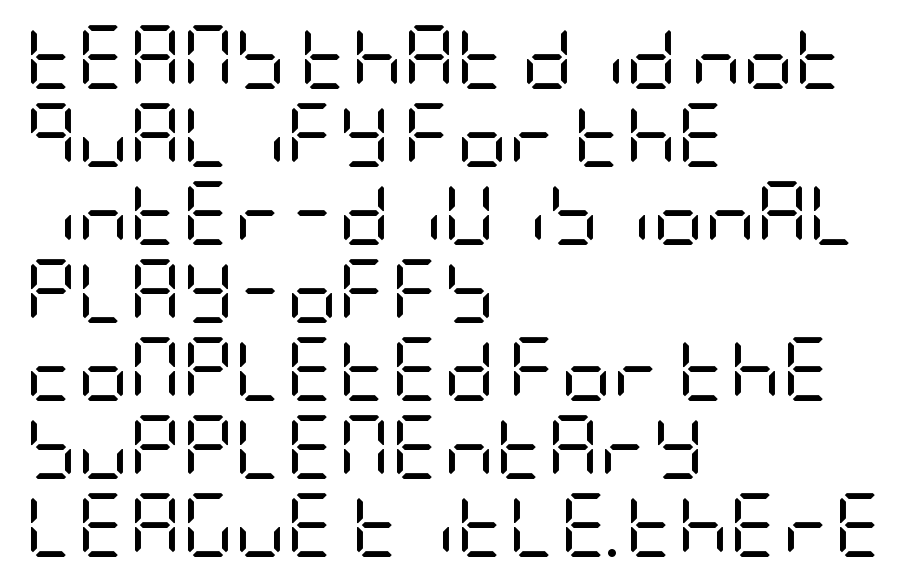
The image shows 64 px regular-weight, condensed sans-serif type, upright; set left-aligned, line spacing 1.22x, normal letter spacing, not underlined; low stroke contrast and a large x-height.
